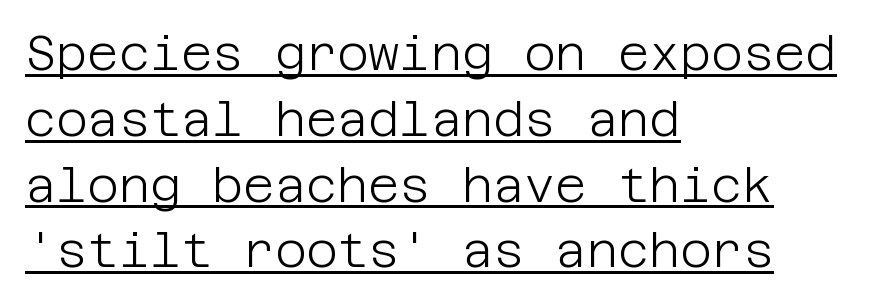
The image shows 48 px light sans-serif type, upright; set left-aligned, normal line spacing (1.37x), normal letter spacing, underlined; low stroke contrast and a large x-height.
